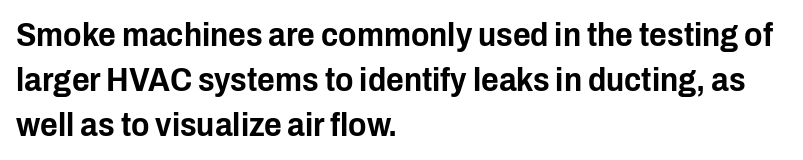
The image shows 34 px condensed sans-serif type, upright; set left-aligned, normal line spacing (1.32x), normal letter spacing, not underlined; low stroke contrast and a medium x-height.
